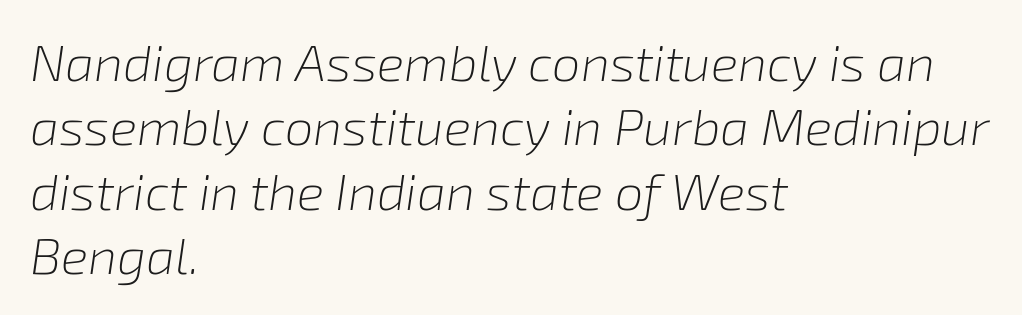
The image shows 51 px light type, italic (leaning right); set left-aligned, normal line spacing (1.26x), normal letter spacing, not underlined; low stroke contrast and a medium x-height.
